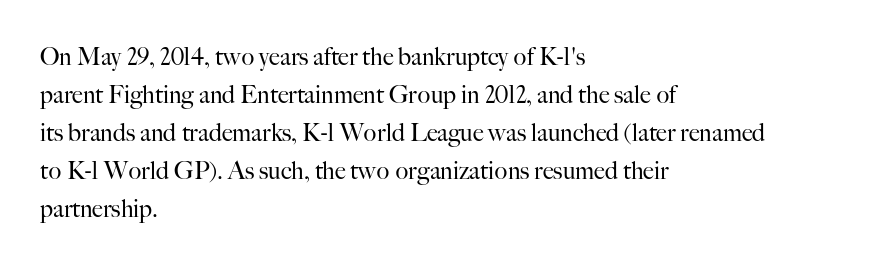
Caption: standard tracking, unaltered. How would I describe the line gaps? Plain and ordinary. Notice how the stems are strictly vertical — no italics here. The typeface has the unassuming heft of standard copy or less. The lines are quadded left.
